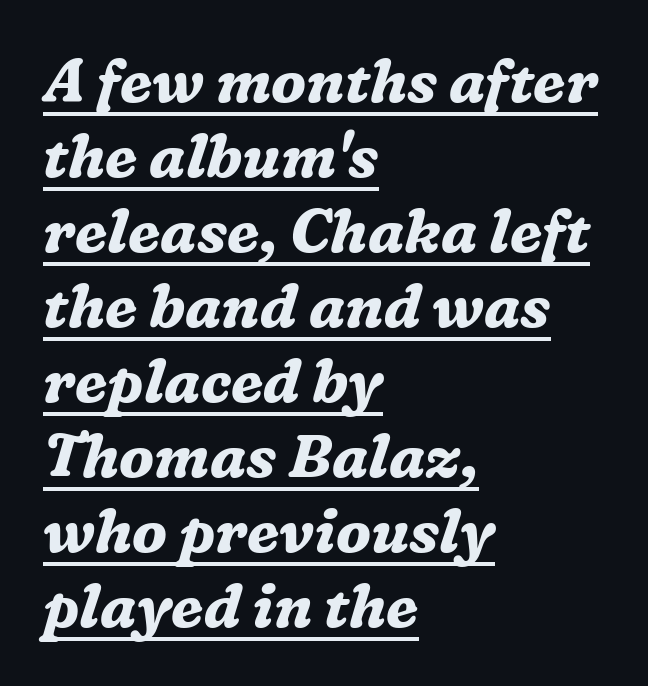
Q: Is the text bold? A: Yes.
Q: Is the text italic (slanted)? A: Yes, it leans right by about 16 degrees.
Q: Is the typeface a serif or a sans-serif typeface? A: Serif.
Q: Is the text underlined? A: Yes.
Q: How is the paragraph aligned? A: Left-aligned.
Q: Is the spacing between letters normal or unusually wide? A: Normal.
Q: Is the spacing between lines tight, normal or loose? A: Normal.
Q: Width (condensed, normal, or wide)? A: Normal.
Q: Stroke contrast? A: Medium.
Q: x-height? A: Medium.
Q: Monospaced? A: No.
